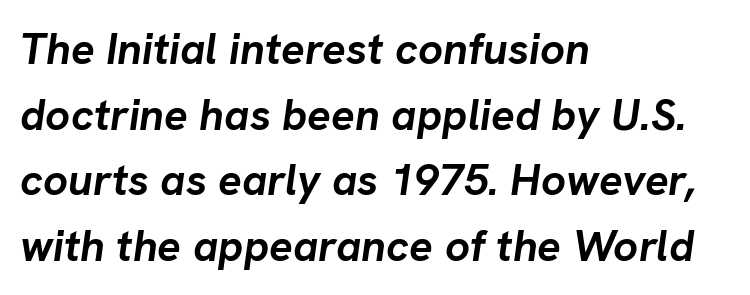
Q: Is the text bold? A: Yes.
Q: Is the text italic (slanted)? A: Yes, it leans right by about 8 degrees.
Q: Is the text underlined? A: No.
Q: How is the paragraph aligned? A: Left-aligned.
Q: Is the spacing between letters normal or unusually wide? A: Normal.
Q: Is the spacing between lines tight, normal or loose? A: Normal.
Q: Width (condensed, normal, or wide)? A: Normal.
Q: Stroke contrast? A: Low.
Q: x-height? A: Medium.
Q: Monospaced? A: No.
